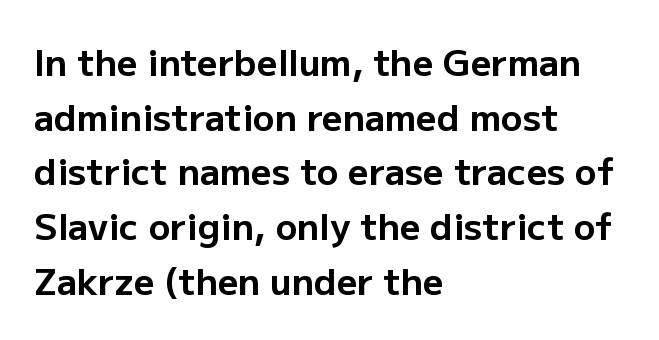
{"serif": "no", "italic": "no", "bold": "yes", "weight": "bold", "width": "normal", "stroke_contrast": "low", "x_height": "medium", "monospaced": "no", "underline": "no", "align": "left", "line_spacing": "normal", "line_spacing_ratio": 1.52, "letter_spacing": "normal", "letter_spacing_em": 0.0, "glyph_px": 36}
